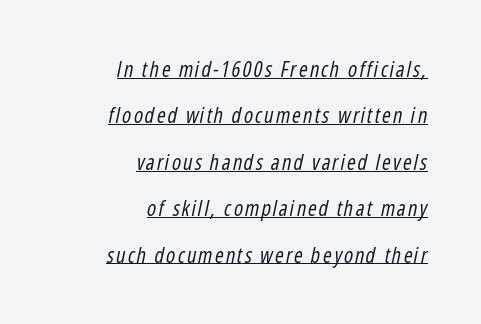
{"italic": "yes", "lean": "right", "slant_degrees": 12, "bold": "no", "underline": "yes", "align": "right", "line_spacing": "loose", "line_spacing_ratio": 2.21, "glyph_px": 21}
